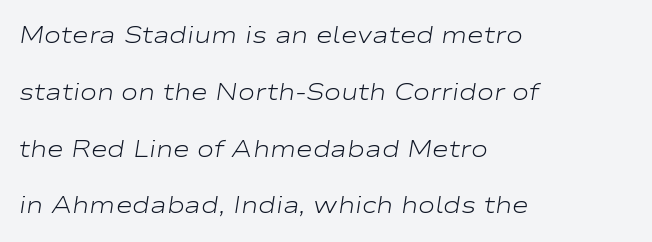
Q: Is the text bold? A: No.
Q: Is the text italic (slanted)? A: Yes, it leans right by about 9 degrees.
Q: Is the text underlined? A: No.
Q: How is the paragraph aligned? A: Left-aligned.
Q: Is the spacing between letters normal or unusually wide? A: Normal.
Q: Is the spacing between lines tight, normal or loose? A: Loose.
